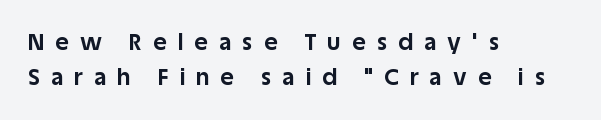
The image shows 23 px bold type, upright; set left-aligned, normal line spacing (1.53x), unusually wide letter spacing (+0.49 em), not underlined.
